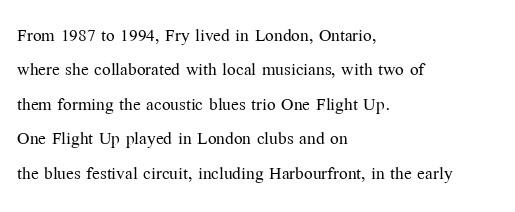
{"italic": "no", "bold": "no", "underline": "no", "align": "left", "line_spacing": "normal", "line_spacing_ratio": 1.5, "letter_spacing": "normal", "letter_spacing_em": 0.0, "glyph_px": 23}
